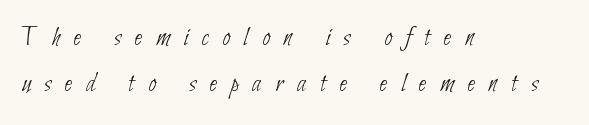
The image shows 28 px thin, condensed sans-serif type; set left-aligned, normal line spacing (1.65x), unusually wide letter spacing (+0.49 em), not underlined; low stroke contrast and a small x-height.
